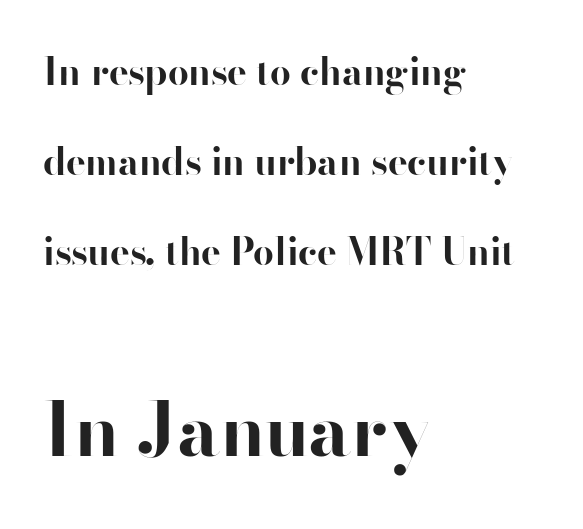
Q: Is the text bold? A: Yes.
Q: Is the text italic (slanted)? A: No, it is upright.
Q: Is the typeface a serif or a sans-serif typeface? A: Sans-serif.
Q: Is the text underlined? A: No.
Q: How is the paragraph aligned? A: Left-aligned.
Q: Is the spacing between letters normal or unusually wide? A: Normal.
Q: Is the spacing between lines tight, normal or loose? A: Loose.
Q: Which block of text is set in a larger size, the first (top) or the second (bottom)? A: The second (bottom) one.
Q: Width (condensed, normal, or wide)? A: Normal.
Q: Stroke contrast? A: High.
Q: x-height? A: Small.
Q: Monospaced? A: No.
